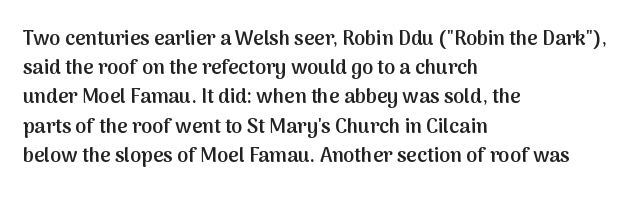
{"italic": "no", "bold": "semi", "underline": "no", "align": "left", "line_spacing": "normal", "line_spacing_ratio": 1.46, "letter_spacing": "normal", "letter_spacing_em": 0.0, "glyph_px": 20}
